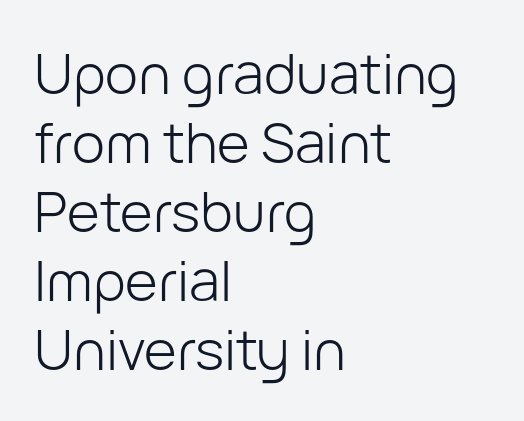
{"serif": "no", "italic": "no", "bold": "no", "weight": "light", "width": "normal", "stroke_contrast": "low", "x_height": "medium", "monospaced": "no", "underline": "no", "align": "left", "line_spacing_ratio": 1.23, "letter_spacing": "normal", "letter_spacing_em": 0.0, "glyph_px": 56}
